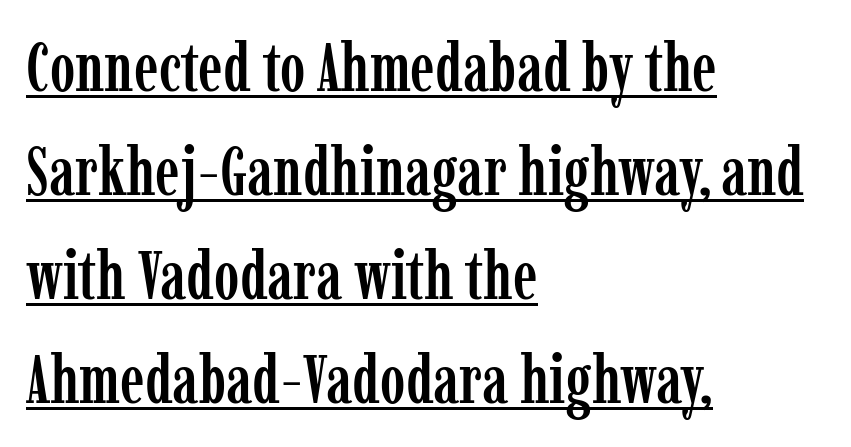
Q: Is the text italic (slanted)? A: No, it is upright.
Q: Is the typeface a serif or a sans-serif typeface? A: Serif.
Q: Is the text underlined? A: Yes.
Q: How is the paragraph aligned? A: Left-aligned.
Q: Is the spacing between letters normal or unusually wide? A: Normal.
Q: Is the spacing between lines tight, normal or loose? A: Normal.
Q: Width (condensed, normal, or wide)? A: Condensed.
Q: Stroke contrast? A: Low.
Q: x-height? A: Medium.
Q: Monospaced? A: No.
